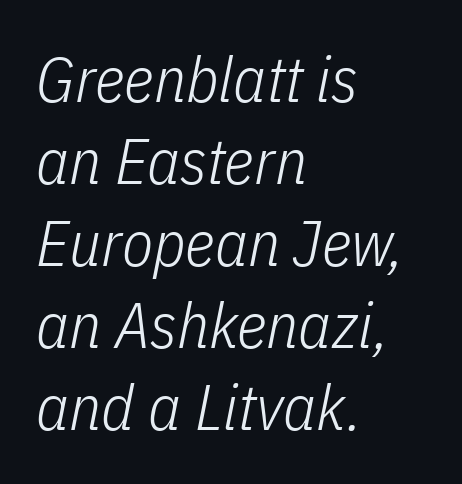
The image shows 64 px light, condensed type, italic (leaning right); set left-aligned, normal line spacing (1.28x), normal letter spacing, not underlined; low stroke contrast and a medium x-height.
